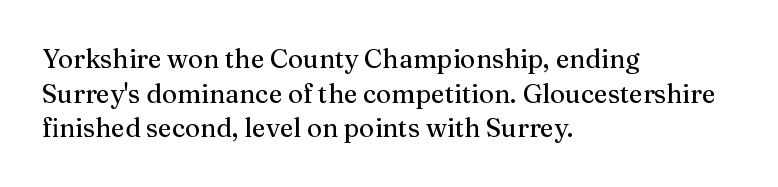
The image shows 26 px text type, upright; set left-aligned, normal line spacing (1.33x), normal letter spacing, not underlined.
